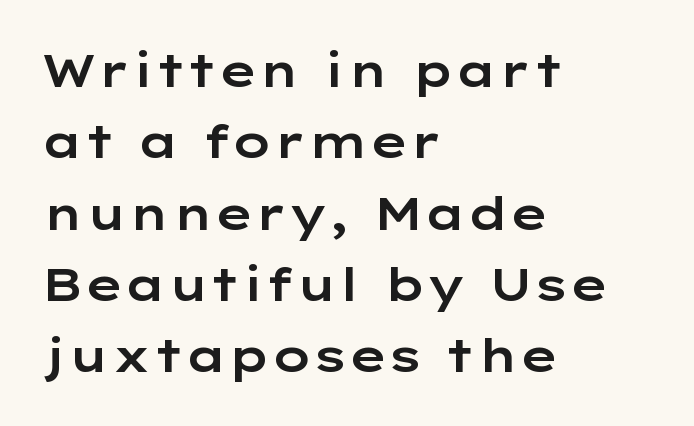
Q: Is the text italic (slanted)? A: No, it is upright.
Q: Is the typeface a serif or a sans-serif typeface? A: Sans-serif.
Q: Is the text underlined? A: No.
Q: How is the paragraph aligned? A: Left-aligned.
Q: Is the spacing between letters normal or unusually wide? A: Normal.
Q: Is the spacing between lines tight, normal or loose? A: Normal.
Q: Width (condensed, normal, or wide)? A: Wide.
Q: Stroke contrast? A: Low.
Q: x-height? A: Medium.
Q: Monospaced? A: No.
